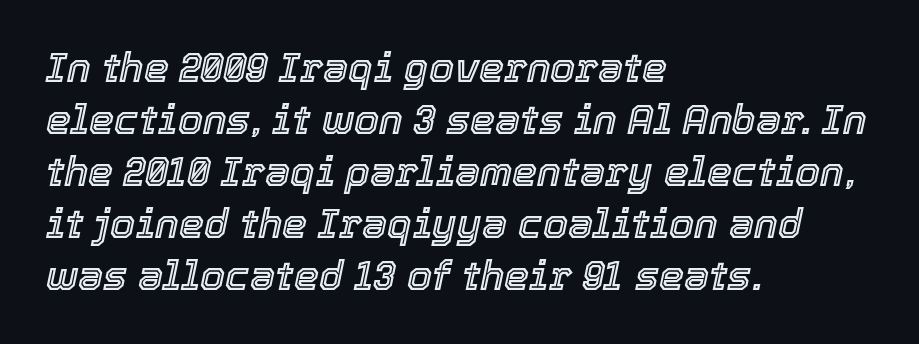
The image shows 40 px text type, italic (leaning right); set left-aligned, normal line spacing (1.3x), normal letter spacing, not underlined; a medium x-height.
